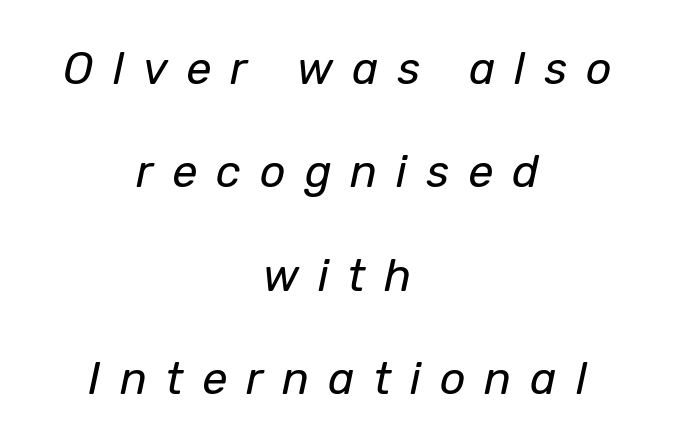
The image shows 45 px regular-weight type, italic (leaning right); set centered, loose line spacing (2.3x), unusually wide letter spacing (+0.42 em), not underlined; low stroke contrast and a medium x-height.
